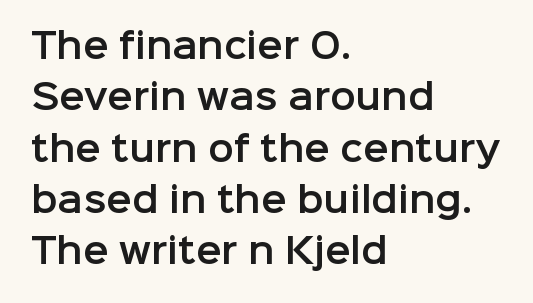
The image shows 34 px sans-serif type, upright; set left-aligned, normal line spacing (1.51x), normal letter spacing, not underlined; low stroke contrast and a medium x-height.
